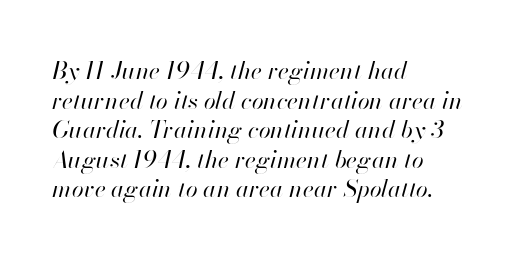
Check the space under the baseline: it is left empty. The rendering applies a slant to the glyphs. Spacing between characters is what you'd get straight out of the box. No letter is thick-stroked: the sample isn't bold. A classic flush-left, rag-right setting is used for this passage.
